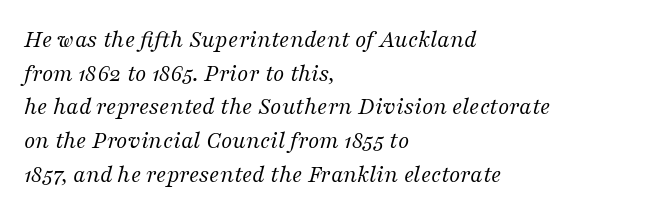
Q: Is the text bold? A: No.
Q: Is the text italic (slanted)? A: Yes, it leans right by about 16 degrees.
Q: Is the text underlined? A: No.
Q: How is the paragraph aligned? A: Left-aligned.
Q: Is the spacing between letters normal or unusually wide? A: Normal.
Q: Is the spacing between lines tight, normal or loose? A: Normal.
